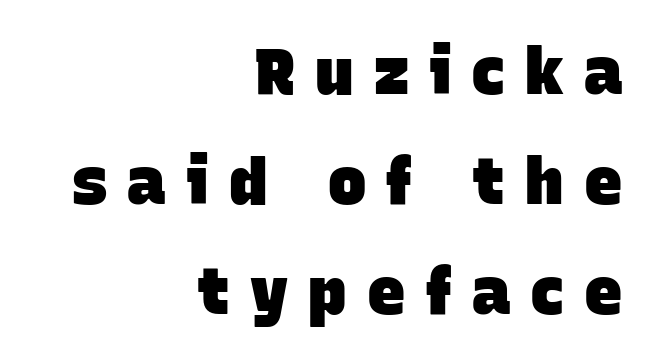
The image shows 64 px heavy sans-serif type; set right-aligned, line spacing 1.72x, unusually wide letter spacing (+0.32 em), not underlined; low stroke contrast and a large x-height.
